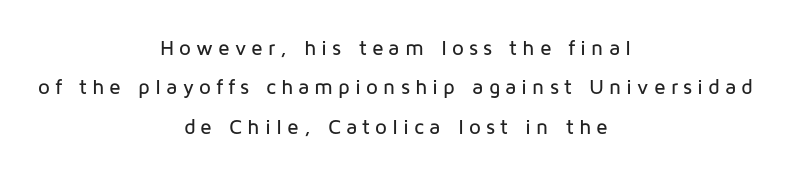
The image shows 21 px text type, upright; set centered, line spacing 1.87x, unusually wide letter spacing (+0.24 em), not underlined.
